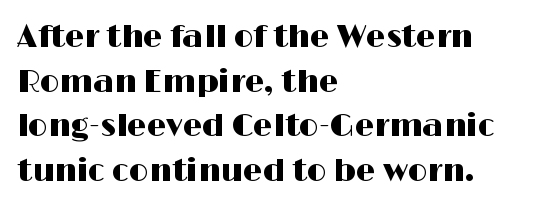
Looks like regular typesetting: each glyph gets only the width it needs. The line texture is even and compact thanks to regular tracking. This is the regular roman posture of the typeface. The baseline area is clear. Each line starts at the same left margin while the right side varies. Regarding serifs, this sample does without them.
